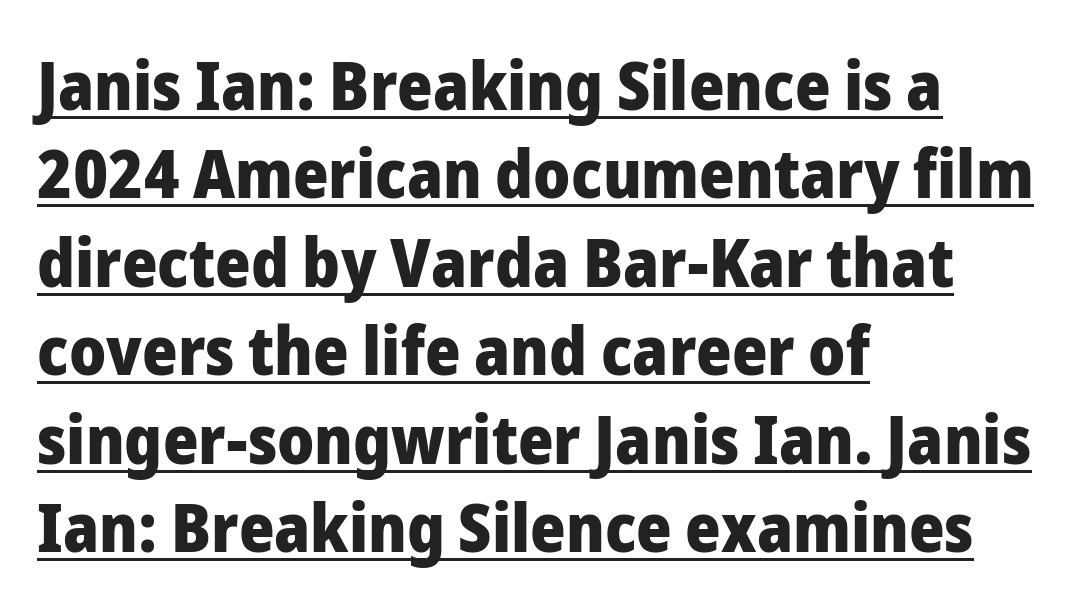
In terms of leading, this rendering sits right in the middle. Compared with an ordinary text face, these strokes are far heavier — a full bold. These characters rest on top of a visible drawn line. Inter-character spacing is left at the font's built-in metrics. Posture: upright roman.
